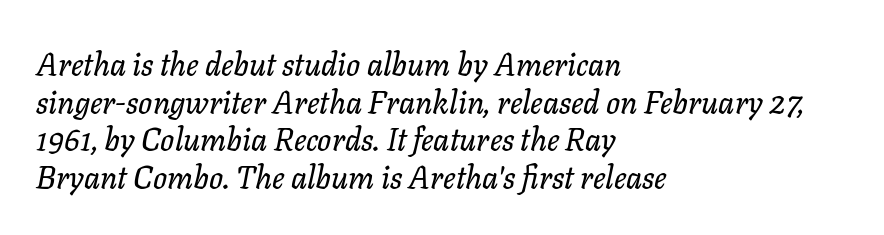
Q: Is the text italic (slanted)? A: Yes, it leans right by about 11 degrees.
Q: Is the text underlined? A: No.
Q: How is the paragraph aligned? A: Left-aligned.
Q: Is the spacing between letters normal or unusually wide? A: Normal.
Q: Width (condensed, normal, or wide)? A: Normal.
Q: Stroke contrast? A: Low.
Q: x-height? A: Medium.
Q: Monospaced? A: No.
